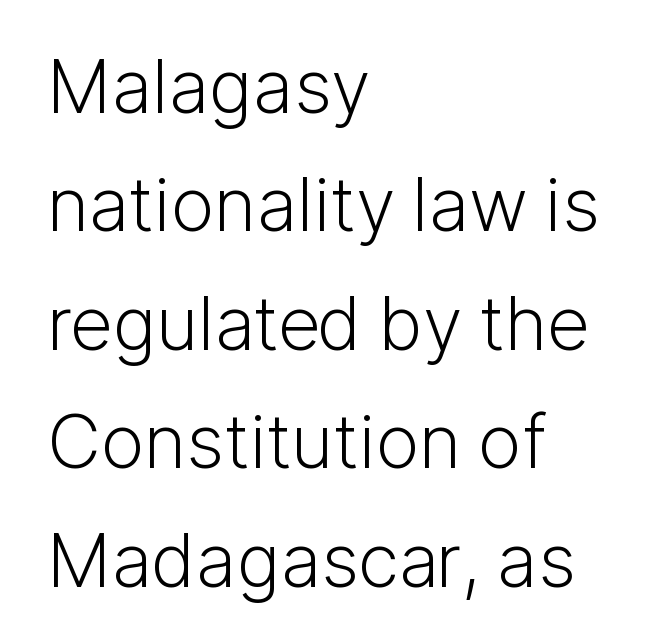
Q: Is the text bold? A: No.
Q: Is the text italic (slanted)? A: No, it is upright.
Q: Is the typeface a serif or a sans-serif typeface? A: Sans-serif.
Q: Is the text underlined? A: No.
Q: How is the paragraph aligned? A: Left-aligned.
Q: Is the spacing between letters normal or unusually wide? A: Normal.
Q: Is the spacing between lines tight, normal or loose? A: Normal.
Q: Width (condensed, normal, or wide)? A: Normal.
Q: Stroke contrast? A: Low.
Q: x-height? A: Medium.
Q: Monospaced? A: No.
